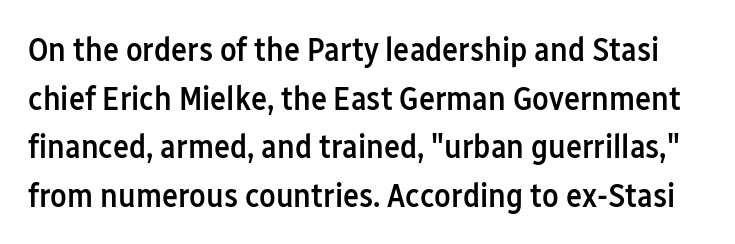
The image shows 34 px semibold, condensed sans-serif type, upright; set normal line spacing (1.43x), normal letter spacing, not underlined; low stroke contrast and a medium x-height.
